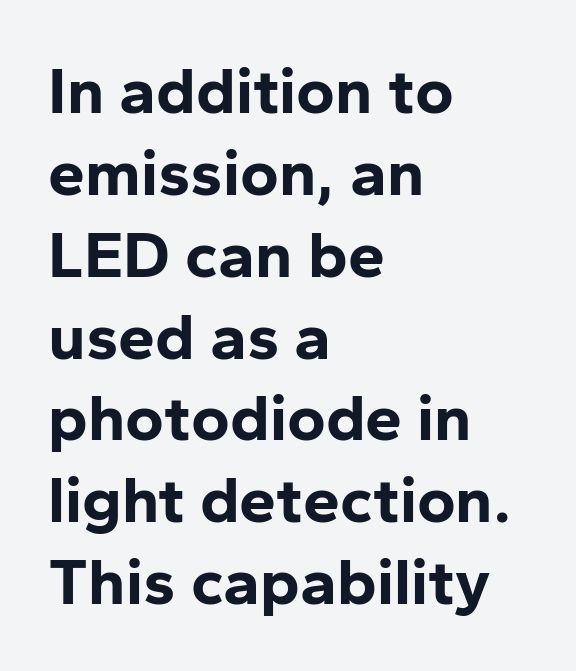
The image shows 66 px bold sans-serif type, upright; set left-aligned, line spacing 1.24x, normal letter spacing, not underlined; low stroke contrast and a medium x-height.
